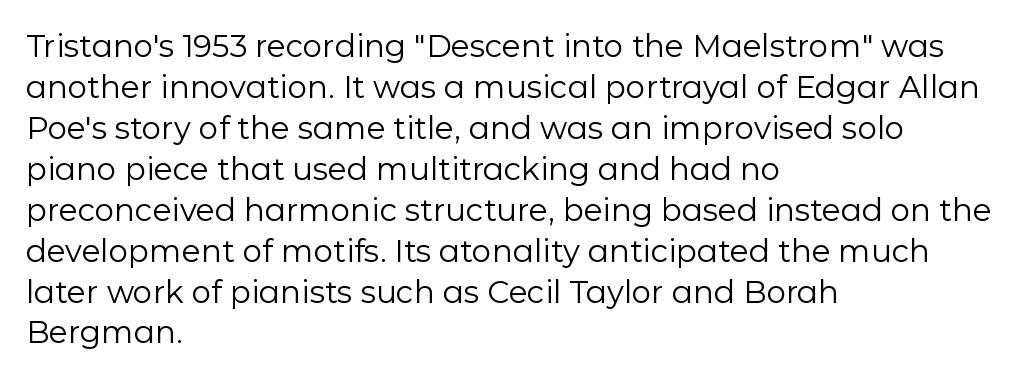
Q: Is the text bold? A: No.
Q: Is the text italic (slanted)? A: No, it is upright.
Q: Is the typeface a serif or a sans-serif typeface? A: Sans-serif.
Q: Is the text underlined? A: No.
Q: How is the paragraph aligned? A: Left-aligned.
Q: Is the spacing between letters normal or unusually wide? A: Normal.
Q: Is the spacing between lines tight, normal or loose? A: Normal.
Q: Width (condensed, normal, or wide)? A: Normal.
Q: Stroke contrast? A: Low.
Q: x-height? A: Medium.
Q: Monospaced? A: No.
